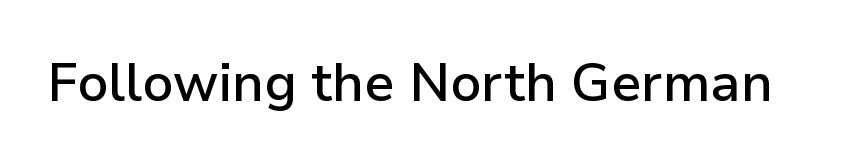
The image shows 53 px semibold sans-serif type, upright; set normal letter spacing, not underlined; low stroke contrast and a medium x-height.
